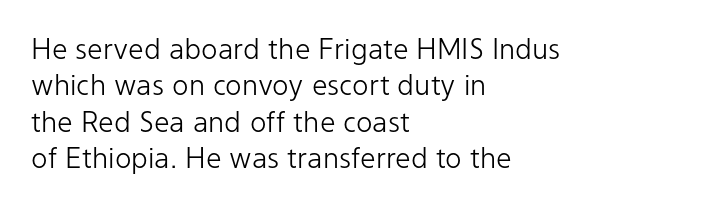
The letters stand upright; this is a roman face. A classic flush-left, rag-right setting is used for this passage. This sample has the flowing, uneven cadence of proportional lettering. Just letters on the line, the space beneath them empty. Does the type have serifs? No, each stem ends abruptly.
